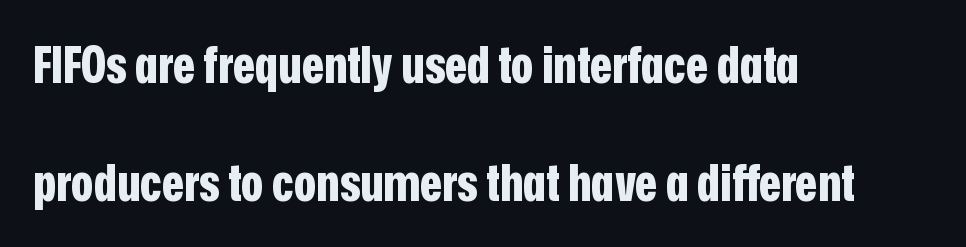
{"serif": "no", "italic": "no", "bold": "yes", "weight": "bold", "width": "condensed", "stroke_contrast": "low", "x_height": "medium", "monospaced": "no", "underline": "no", "align": "left", "line_spacing": "loose", "line_spacing_ratio": 2.32, "letter_spacing": "normal", "letter_spacing_em": 0.0, "glyph_px": 51}
